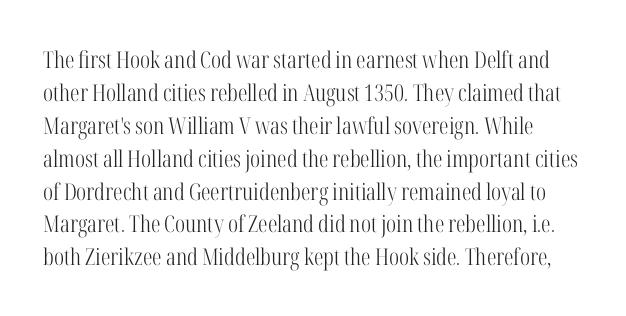
No letter is thick-stroked: the sample isn't bold. Beneath every word, the page is bare. The letters stand upright; this is a roman face. Default kerning and tracking; the words read as compact shapes. What's the leading like? Ordinary, nothing unusual.
